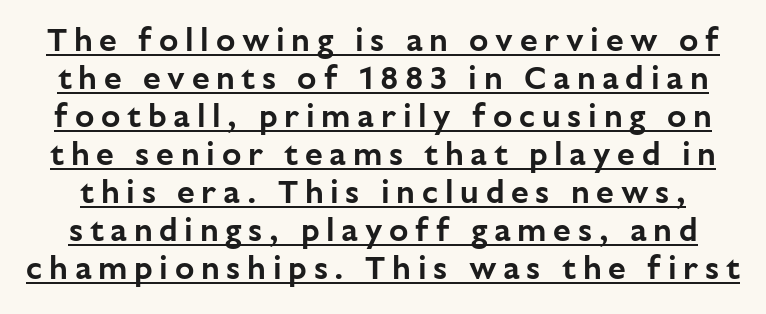
Honestly, the underline is the first thing you notice here. Posture: upright roman. This rendering widens character spacing well past its baseline value. Is this a fixed-width face? No — the glyphs have proportional, varying widths.
